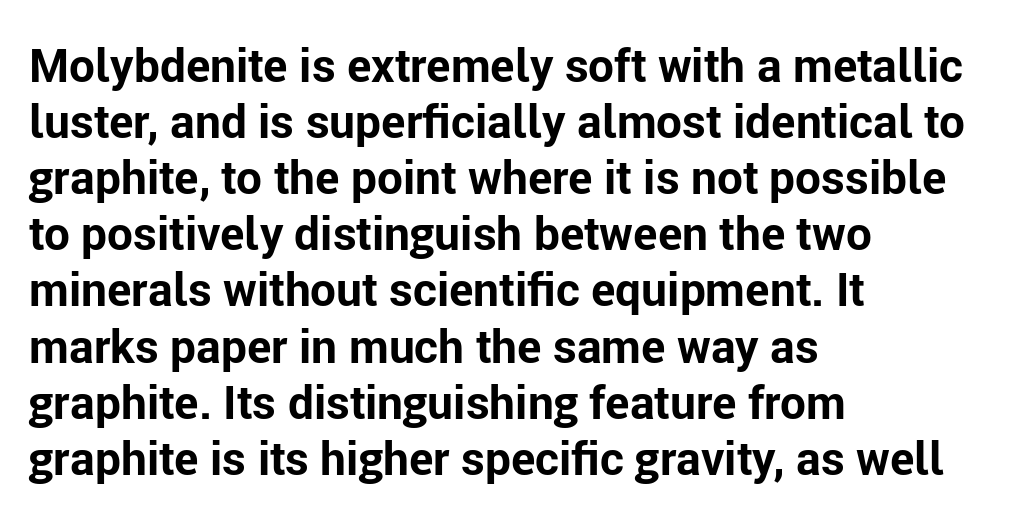
{"serif": "no", "italic": "no", "bold": "yes", "weight": "bold", "width": "normal", "stroke_contrast": "low", "x_height": "medium", "monospaced": "no", "underline": "no", "align": "left", "line_spacing_ratio": 1.22, "letter_spacing": "normal", "letter_spacing_em": 0.0, "glyph_px": 46}
